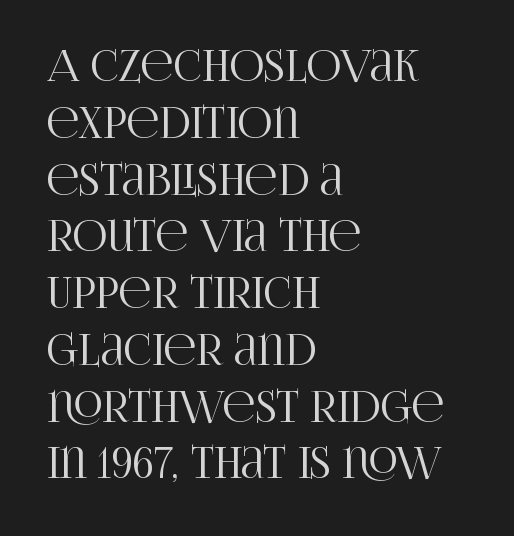
The letterforms sit shoulder to shoulder at normal distance. This is roman type, the default non-slanted kind. The area under the type is left untouched. You can tell from the footed stems that serif type was used. Where is the straight margin? On the left.
